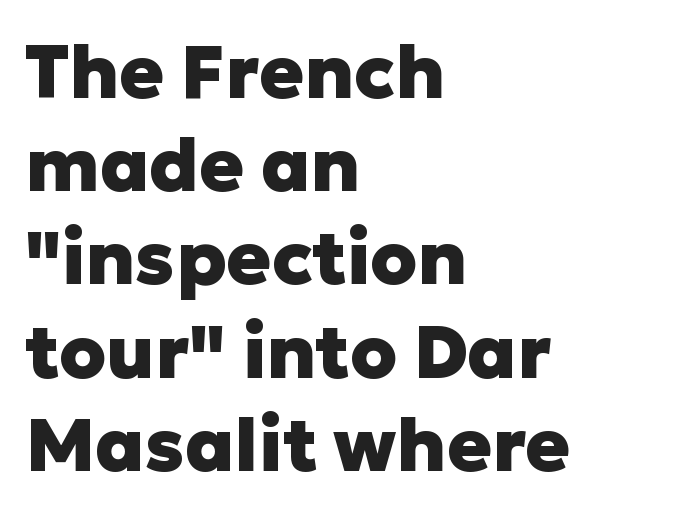
The image shows 74 px heavy sans-serif type, upright; set left-aligned, normal line spacing (1.26x), normal letter spacing, not underlined; low stroke contrast and a medium x-height.
